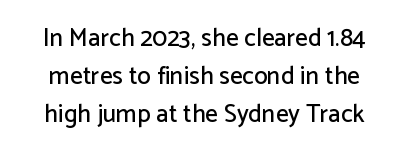
{"italic": "no", "underline": "no", "line_spacing": "normal", "line_spacing_ratio": 1.52, "letter_spacing": "normal", "letter_spacing_em": 0.0, "glyph_px": 25}
